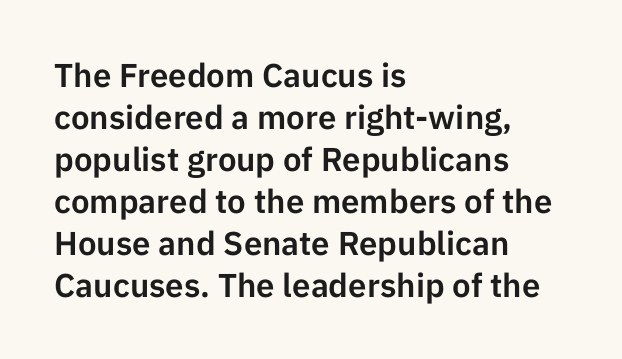
{"serif": "no", "italic": "no", "width": "normal", "stroke_contrast": "low", "x_height": "medium", "monospaced": "no", "underline": "no", "align": "left", "line_spacing": "normal", "line_spacing_ratio": 1.27, "letter_spacing": "normal", "letter_spacing_em": 0.0, "glyph_px": 33}
